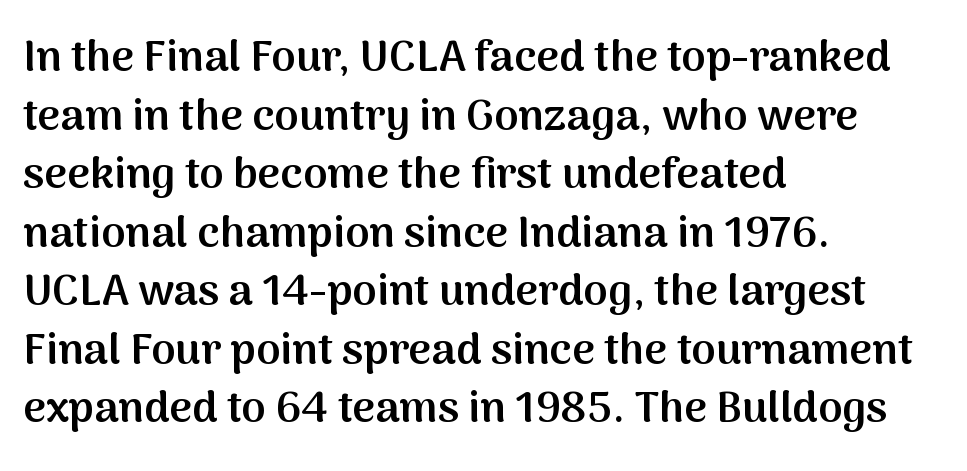
Q: Is the text bold? A: Semi-bold.
Q: Is the text italic (slanted)? A: No, it is upright.
Q: Is the typeface a serif or a sans-serif typeface? A: Sans-serif.
Q: Is the text underlined? A: No.
Q: How is the paragraph aligned? A: Left-aligned.
Q: Is the spacing between letters normal or unusually wide? A: Normal.
Q: Is the spacing between lines tight, normal or loose? A: Normal.
Q: Width (condensed, normal, or wide)? A: Normal.
Q: Stroke contrast? A: Medium.
Q: x-height? A: Medium.
Q: Monospaced? A: No.
